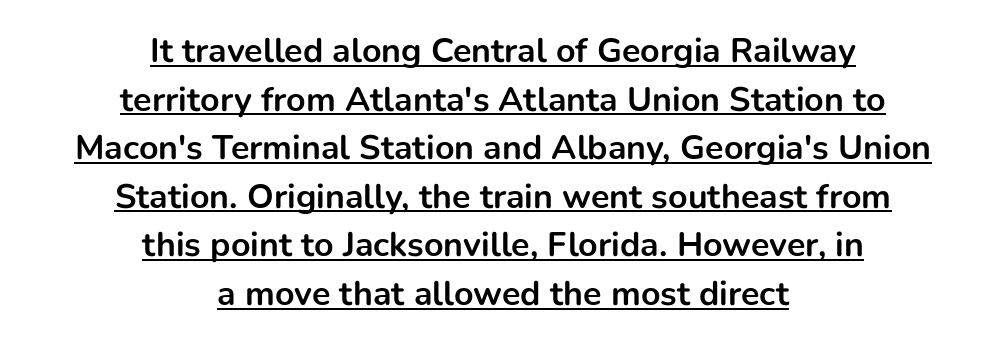
Q: Is the text bold? A: Yes.
Q: Is the text italic (slanted)? A: No, it is upright.
Q: Is the typeface a serif or a sans-serif typeface? A: Sans-serif.
Q: Is the text underlined? A: Yes.
Q: How is the paragraph aligned? A: Centered.
Q: Is the spacing between letters normal or unusually wide? A: Normal.
Q: Is the spacing between lines tight, normal or loose? A: Normal.
Q: Width (condensed, normal, or wide)? A: Normal.
Q: Stroke contrast? A: Low.
Q: x-height? A: Medium.
Q: Monospaced? A: No.
